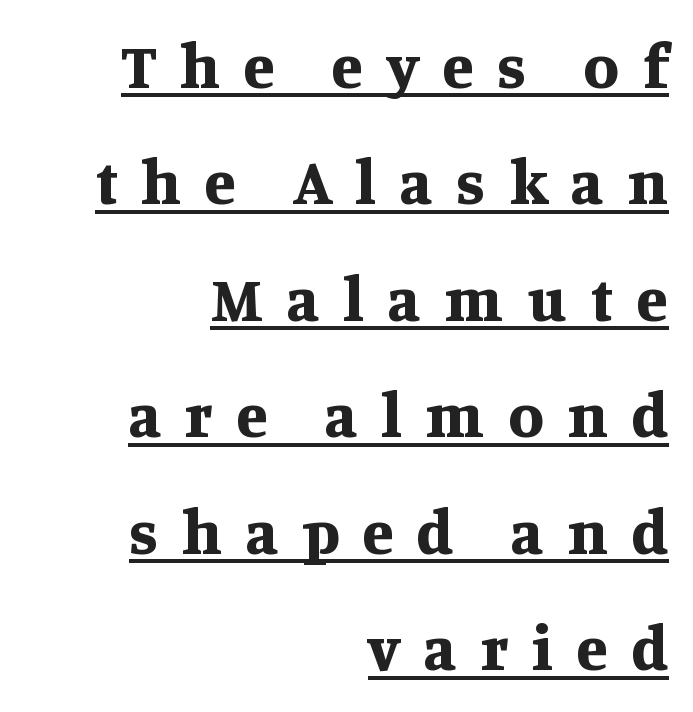
{"serif": "yes", "italic": "no", "bold": "yes", "weight": "bold", "width": "normal", "stroke_contrast": "medium", "x_height": "large", "monospaced": "no", "underline": "yes", "align": "right", "line_spacing_ratio": 1.82, "letter_spacing": "wide", "letter_spacing_em": 0.37, "glyph_px": 64}
